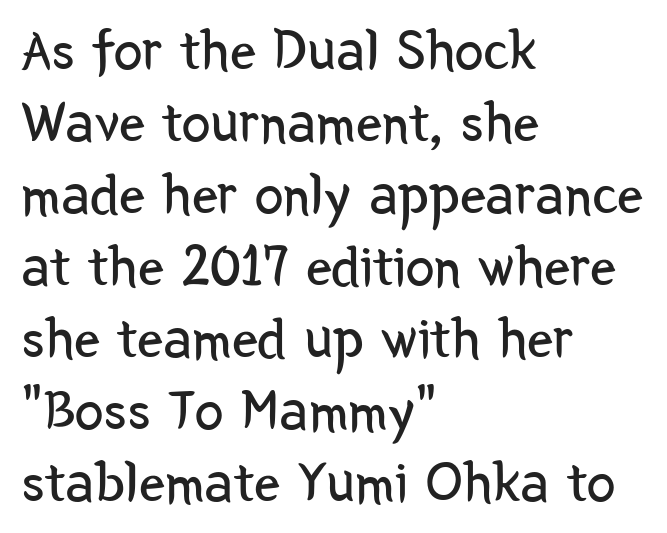
The image shows 58 px regular-weight, condensed sans-serif type, upright; set left-aligned, line spacing 1.24x, normal letter spacing, not underlined; low stroke contrast and a medium x-height.
